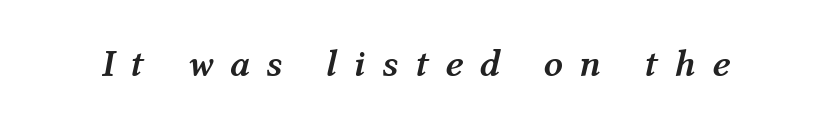
The image shows 38 px semibold type, italic (leaning right); set unusually wide letter spacing (+0.44 em), not underlined; medium stroke contrast and a medium x-height.
